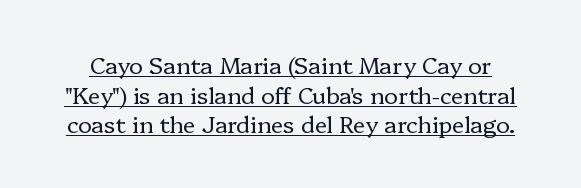
Q: Is the text bold? A: No.
Q: Is the text italic (slanted)? A: No, it is upright.
Q: Is the text underlined? A: Yes.
Q: Is the spacing between letters normal or unusually wide? A: Normal.
Q: Is the spacing between lines tight, normal or loose? A: Normal.
